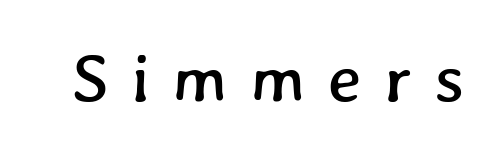
Looks like regular typesetting: each glyph gets only the width it needs. Look at the tracking — it's clearly loosened, letters drifting apart. A bare baseline throughout the passage.
